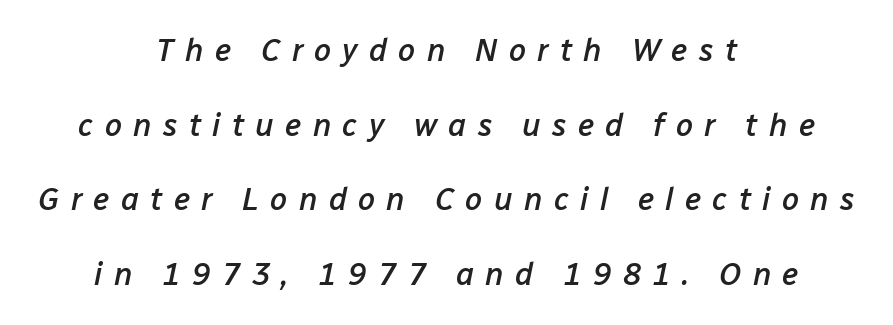
Q: Is the text bold? A: Semi-bold.
Q: Is the text italic (slanted)? A: Yes, it leans right by about 12 degrees.
Q: Is the text underlined? A: No.
Q: How is the paragraph aligned? A: Centered.
Q: Is the spacing between letters normal or unusually wide? A: Unusually wide.
Q: Is the spacing between lines tight, normal or loose? A: Loose.
Q: Width (condensed, normal, or wide)? A: Normal.
Q: Stroke contrast? A: Low.
Q: x-height? A: Medium.
Q: Monospaced? A: No.
